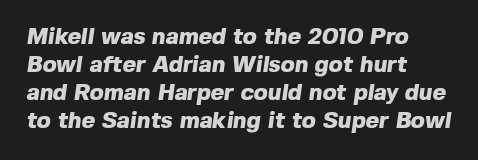
Q: Is the text bold? A: Yes.
Q: Is the text underlined? A: No.
Q: How is the paragraph aligned? A: Left-aligned.
Q: Is the spacing between letters normal or unusually wide? A: Normal.
